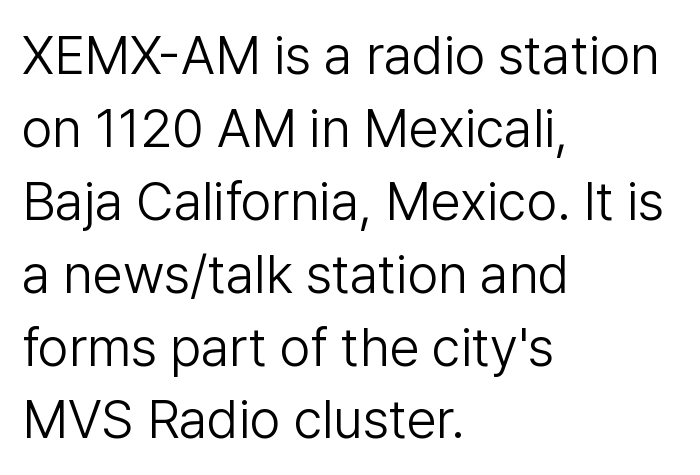
The image shows 54 px light sans-serif type, upright; set left-aligned, normal line spacing (1.35x), normal letter spacing, not underlined; low stroke contrast and a medium x-height.
